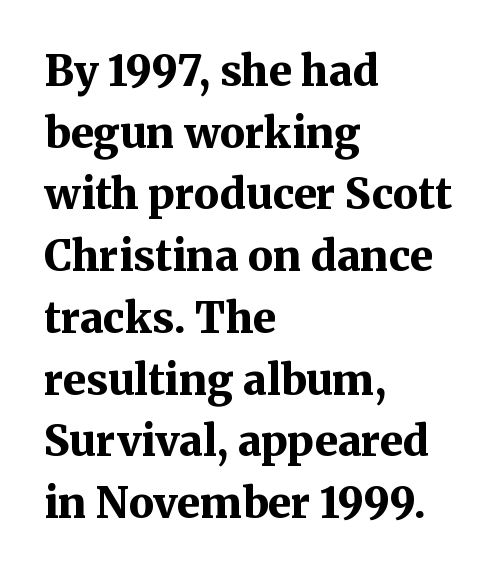
The image shows 42 px bold serif type, upright; set left-aligned, normal line spacing (1.47x), normal letter spacing, not underlined; medium stroke contrast and a medium x-height.
